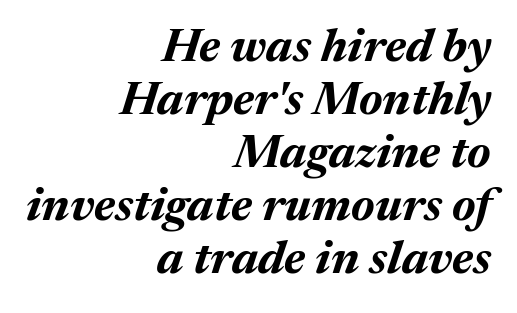
Q: Is the text bold? A: Yes.
Q: Is the text italic (slanted)? A: Yes, it leans right by about 17 degrees.
Q: Is the text underlined? A: No.
Q: How is the paragraph aligned? A: Right-aligned.
Q: Is the spacing between letters normal or unusually wide? A: Normal.
Q: Is the spacing between lines tight, normal or loose? A: Tight.
Q: Width (condensed, normal, or wide)? A: Normal.
Q: Stroke contrast? A: Medium.
Q: x-height? A: Medium.
Q: Monospaced? A: No.
